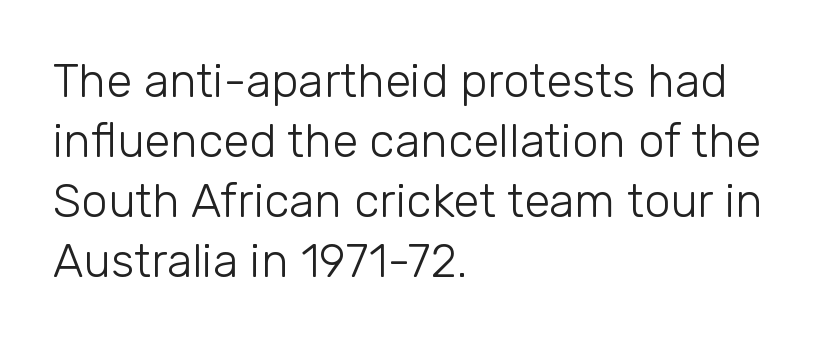
Posture: vertical. Only glyphs here, with clear space below each row. Tracking here is standard; glyphs follow each other at the usual distance. Varying glyph widths throughout — classic text-font behaviour.
